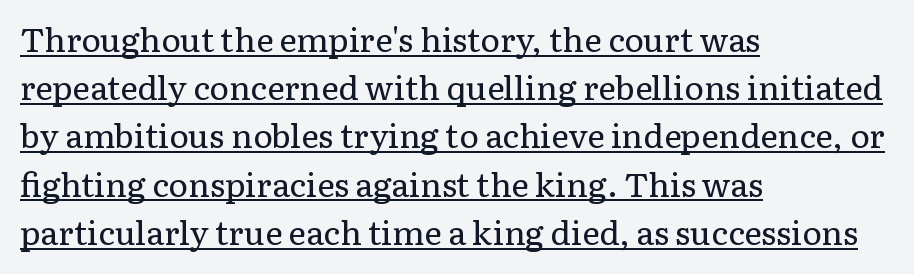
{"serif": "yes", "italic": "no", "bold": "no", "weight": "regular", "width": "normal", "stroke_contrast": "low", "x_height": "medium", "monospaced": "no", "underline": "yes", "align": "left", "line_spacing": "normal", "line_spacing_ratio": 1.46, "letter_spacing": "normal", "letter_spacing_em": 0.0, "glyph_px": 33}
